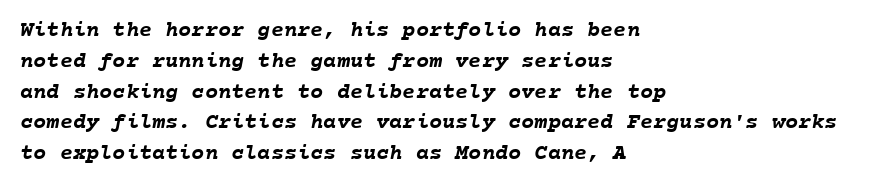
{"bold": "yes", "underline": "no", "align": "left", "line_spacing": "normal", "line_spacing_ratio": 1.4, "letter_spacing": "normal", "letter_spacing_em": 0.0, "glyph_px": 22}
